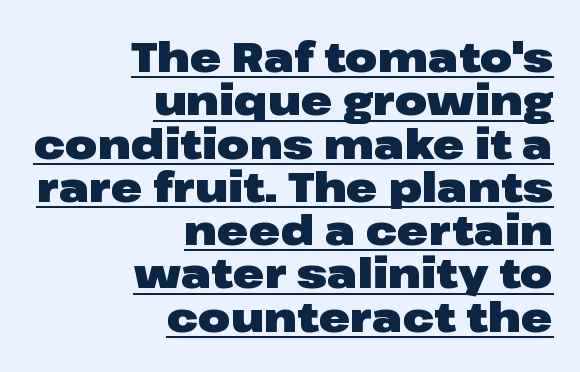
The setting favours the right margin, as signatures and pull-quotes sometimes do. A dark, heavy texture on the line: the type is bold. No extra tracking has been applied to these lines. The specimen includes a rule beneath the text block's lines.
